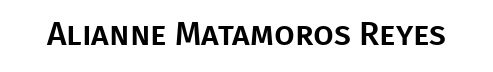
{"serif": "no", "italic": "no", "width": "normal", "stroke_contrast": "low", "x_height": "large", "monospaced": "no", "underline": "no", "letter_spacing": "normal", "letter_spacing_em": 0.0, "glyph_px": 33}
